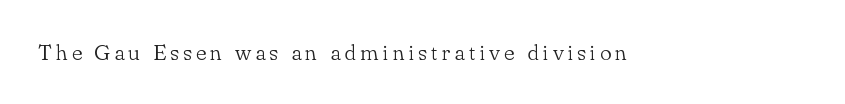
Q: Is the text bold? A: No.
Q: Is the text italic (slanted)? A: No, it is upright.
Q: Is the text underlined? A: No.
